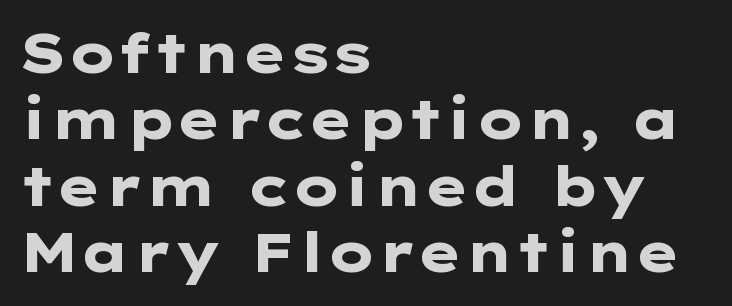
Heft: maximum for text — a bold. The gap between lines stays unmarked. Standard letterfit; no display-style spreading of the glyphs. This sample is left-justified, so line endings fall wherever the words run out. Italic: no, the glyphs are upright roman. Typographically, this falls in the sans-serif category.
